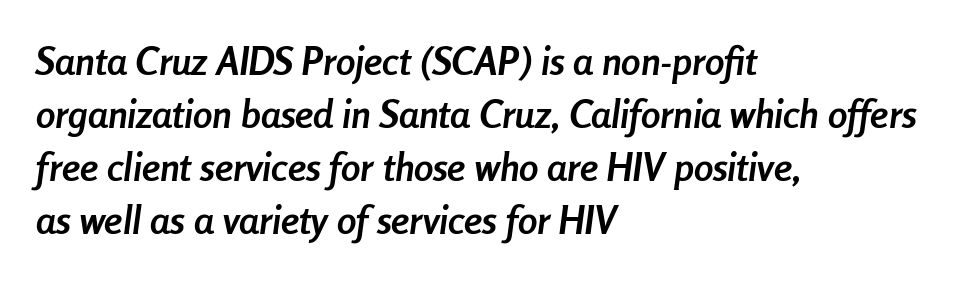
Tracking value appears to be zero — textbook default spacing. Posture: slanted. Each glyph is drawn with heavy, bold strokes. Which margin do the lines hug? The left one — the right edge is uneven. The space between consecutive lines is moderate. Is this a fixed-width face? No — the glyphs have proportional, varying widths.
